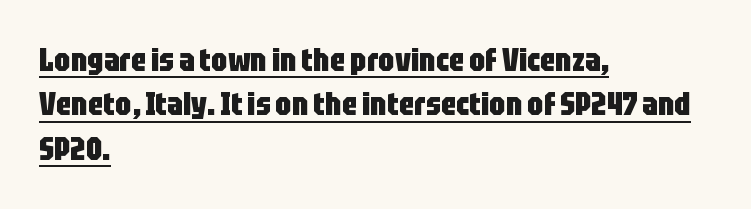
How would I describe the line gaps? Plain and ordinary. Notice how thick the strokes are: this is what a full bold looks like. When letters stand straight like this, we call the style roman or upright. Do the characters align in a grid? No, the font is proportional.
